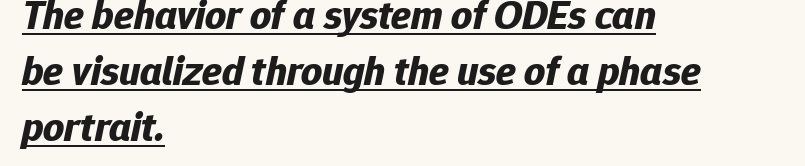
The rendering keeps characters at their native spacing. A baseline rule has been typeset under these characters. The lines in this sample share a left origin and differ only in where they stop. Stroke thickness is high; the sample reads as a true bold. The letters advance in unequal steps, a hallmark of proportional type.
